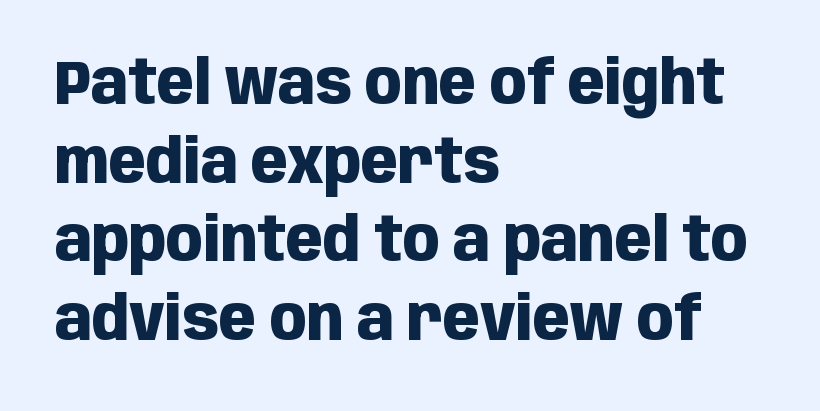
{"serif": "no", "italic": "no", "bold": "yes", "weight": "heavy", "width": "condensed", "stroke_contrast": "low", "x_height": "large", "monospaced": "no", "underline": "no", "align": "left", "line_spacing": "normal", "line_spacing_ratio": 1.29, "letter_spacing": "normal", "letter_spacing_em": 0.0, "glyph_px": 61}
